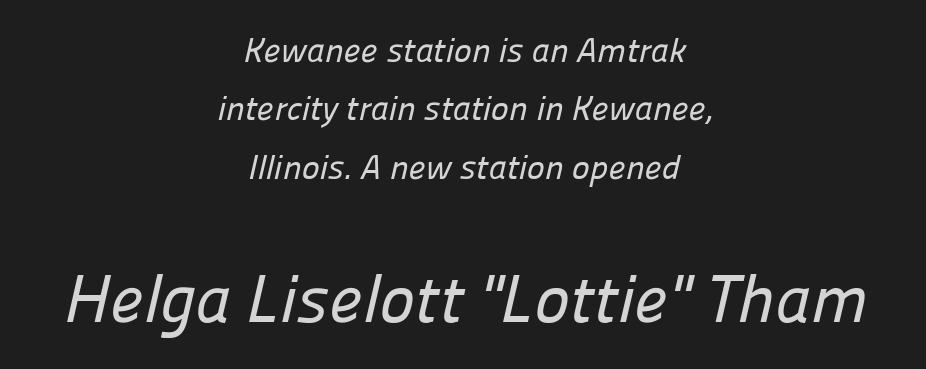
The image shows 67 px sans-serif type; set centered, line spacing 1.72x, normal letter spacing, not underlined; the second (bottom) block is 1.97x larger; low stroke contrast and a medium x-height.
